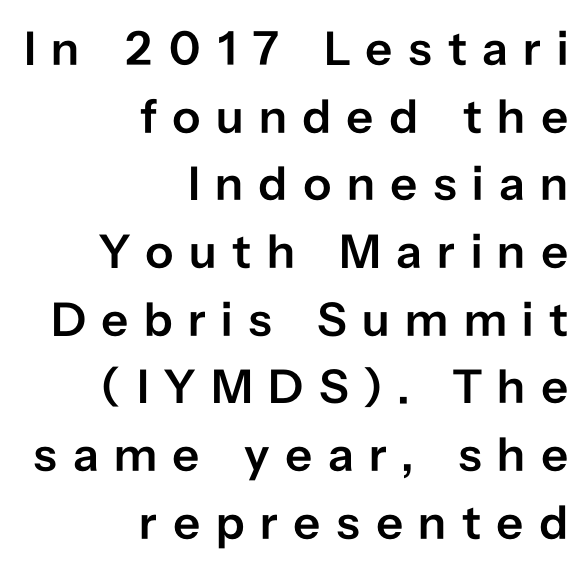
Q: Is the text bold? A: Semi-bold.
Q: Is the text italic (slanted)? A: No, it is upright.
Q: Is the typeface a serif or a sans-serif typeface? A: Sans-serif.
Q: Is the text underlined? A: No.
Q: How is the paragraph aligned? A: Right-aligned.
Q: Is the spacing between letters normal or unusually wide? A: Unusually wide.
Q: Is the spacing between lines tight, normal or loose? A: Normal.
Q: Width (condensed, normal, or wide)? A: Normal.
Q: Stroke contrast? A: Low.
Q: x-height? A: Medium.
Q: Monospaced? A: No.
